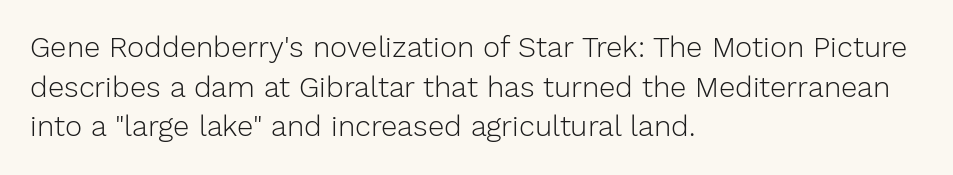
Q: Is the text bold? A: No.
Q: Is the text italic (slanted)? A: No, it is upright.
Q: Is the typeface a serif or a sans-serif typeface? A: Sans-serif.
Q: Is the text underlined? A: No.
Q: How is the paragraph aligned? A: Left-aligned.
Q: Is the spacing between letters normal or unusually wide? A: Normal.
Q: Is the spacing between lines tight, normal or loose? A: Normal.
Q: Width (condensed, normal, or wide)? A: Normal.
Q: Stroke contrast? A: Low.
Q: x-height? A: Medium.
Q: Monospaced? A: No.
